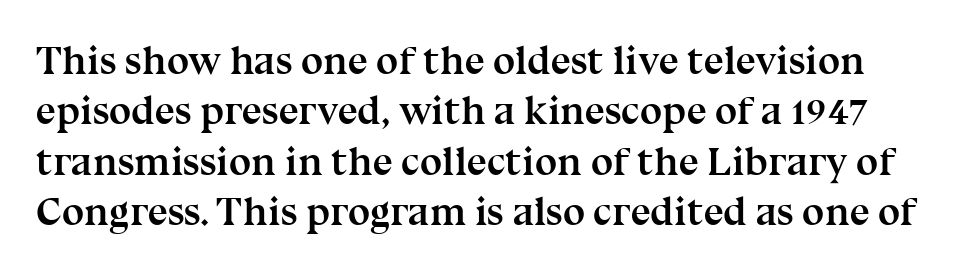
Q: Is the text bold? A: Yes.
Q: Is the text italic (slanted)? A: No, it is upright.
Q: Is the typeface a serif or a sans-serif typeface? A: Serif.
Q: Is the text underlined? A: No.
Q: Is the spacing between letters normal or unusually wide? A: Normal.
Q: Is the spacing between lines tight, normal or loose? A: Normal.
Q: Width (condensed, normal, or wide)? A: Normal.
Q: Stroke contrast? A: Medium.
Q: x-height? A: Medium.
Q: Monospaced? A: No.
